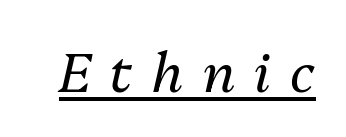
{"italic": "yes", "lean": "right", "slant_degrees": 13, "bold": "no", "weight": "regular", "width": "normal", "stroke_contrast": "medium", "x_height": "medium", "monospaced": "no", "underline": "yes", "letter_spacing": "wide", "letter_spacing_em": 0.36, "glyph_px": 54}
